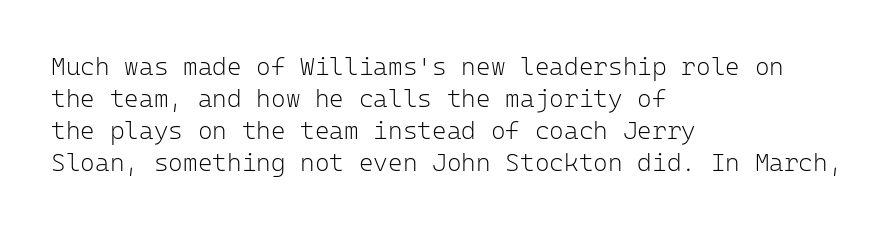
Q: Is the text bold? A: No.
Q: Is the text italic (slanted)? A: No, it is upright.
Q: Is the text underlined? A: No.
Q: How is the paragraph aligned? A: Left-aligned.
Q: Is the spacing between letters normal or unusually wide? A: Normal.
Q: Is the spacing between lines tight, normal or loose? A: Normal.
